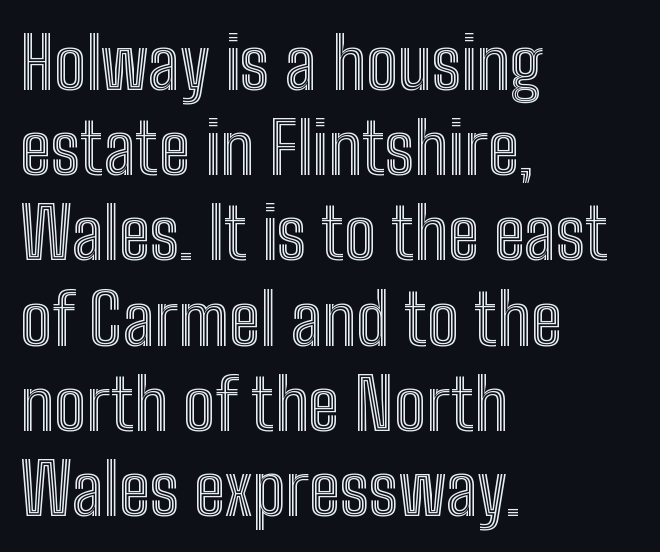
Letters rest on an invisible, unmarked baseline. Every row of glyphs begins at an identical x-position on the left. No extra tracking has been applied to these lines. A typesetter would mark this as roman, not italic.
